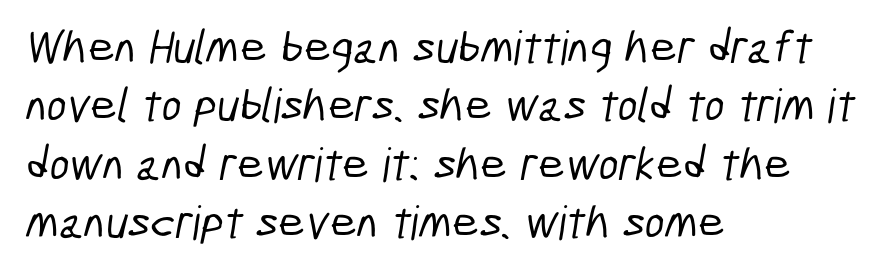
Q: Is the typeface a serif or a sans-serif typeface? A: Sans-serif.
Q: Is the text underlined? A: No.
Q: How is the paragraph aligned? A: Left-aligned.
Q: Is the spacing between letters normal or unusually wide? A: Normal.
Q: Width (condensed, normal, or wide)? A: Condensed.
Q: Stroke contrast? A: Low.
Q: x-height? A: Medium.
Q: Monospaced? A: No.
